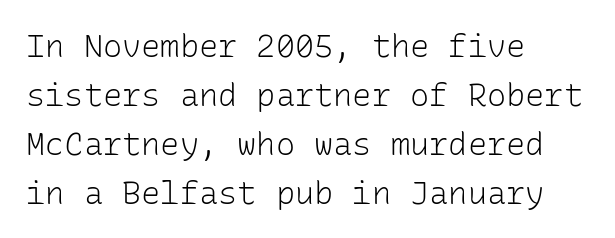
{"serif": "no", "italic": "no", "bold": "no", "weight": "light", "width": "normal", "stroke_contrast": "low", "x_height": "medium", "monospaced": "yes", "underline": "no", "align": "left", "line_spacing": "normal", "line_spacing_ratio": 1.53, "letter_spacing": "normal", "letter_spacing_em": 0.0, "glyph_px": 32}
